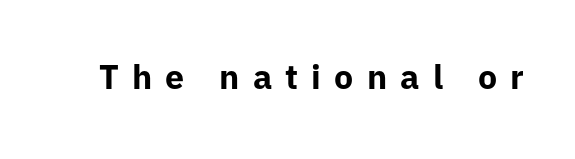
The image shows 34 px bold sans-serif type, upright; set unusually wide letter spacing (+0.39 em), not underlined; low stroke contrast and a medium x-height.
